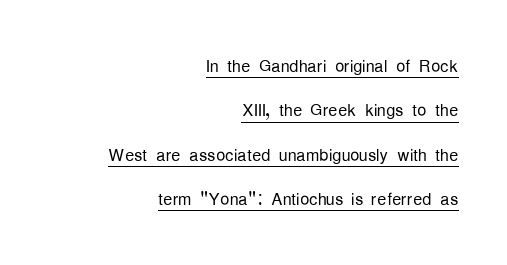
Q: Is the text bold? A: No.
Q: Is the text italic (slanted)? A: No, it is upright.
Q: Is the text underlined? A: Yes.
Q: How is the paragraph aligned? A: Right-aligned.
Q: Is the spacing between letters normal or unusually wide? A: Normal.
Q: Is the spacing between lines tight, normal or loose? A: Loose.
